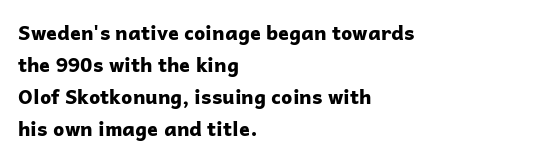
The passage shown is emphatically bold. Clear beneath every line of the passage. Characters remain perfectly vertical along every line. These lines sit exactly where default settings would place them. The horizontal fit of the characters is conventional and even. Each line starts at the same left margin while the right side varies.
